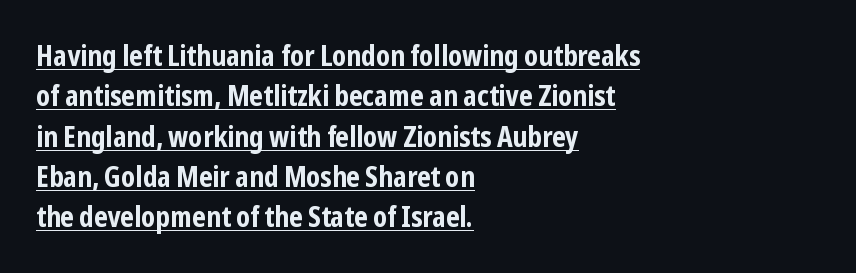
Q: Is the text bold? A: Yes.
Q: Is the text italic (slanted)? A: No, it is upright.
Q: Is the typeface a serif or a sans-serif typeface? A: Sans-serif.
Q: Is the text underlined? A: Yes.
Q: How is the paragraph aligned? A: Left-aligned.
Q: Is the spacing between letters normal or unusually wide? A: Normal.
Q: Is the spacing between lines tight, normal or loose? A: Normal.
Q: Width (condensed, normal, or wide)? A: Condensed.
Q: Stroke contrast? A: Low.
Q: x-height? A: Medium.
Q: Monospaced? A: No.
